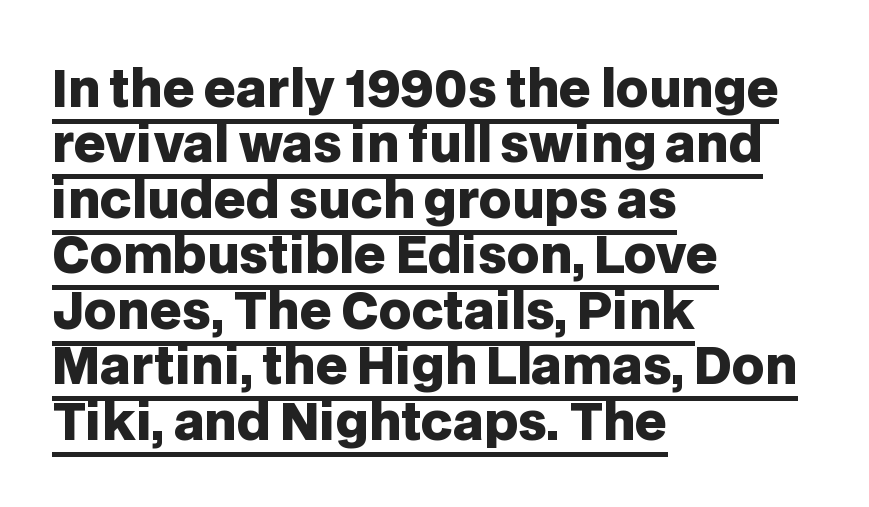
The axis of the letterforms is exactly vertical. The letters are bold, with thick, heavy strokes. Is this a fixed-width face? No — the glyphs have proportional, varying widths. Caption: lettering with a line underneath. Observe the absence of serifs on each vertical stroke in this sample. Typeset ragged right — the left edge is the straight one.
